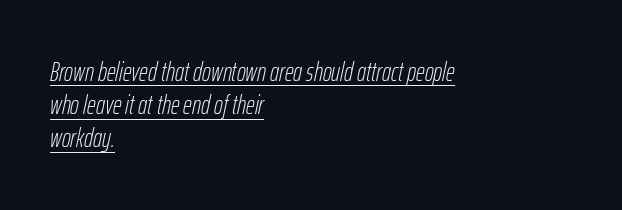
Q: Is the text bold? A: No.
Q: Is the text italic (slanted)? A: Yes, it leans right by about 12 degrees.
Q: Is the text underlined? A: Yes.
Q: How is the paragraph aligned? A: Left-aligned.
Q: Is the spacing between letters normal or unusually wide? A: Normal.
